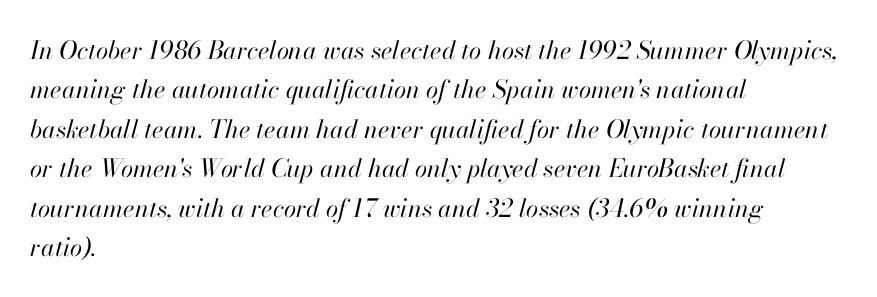
One glance says typical: line gaps are just what's usual. How are the letters spaced? Ordinarily, with no added tracking. Tall strokes in this sample are angled rather than plumb. The setting favours the left margin, as ordinary paragraphs usually do. Check the space under the baseline: it is left empty.
